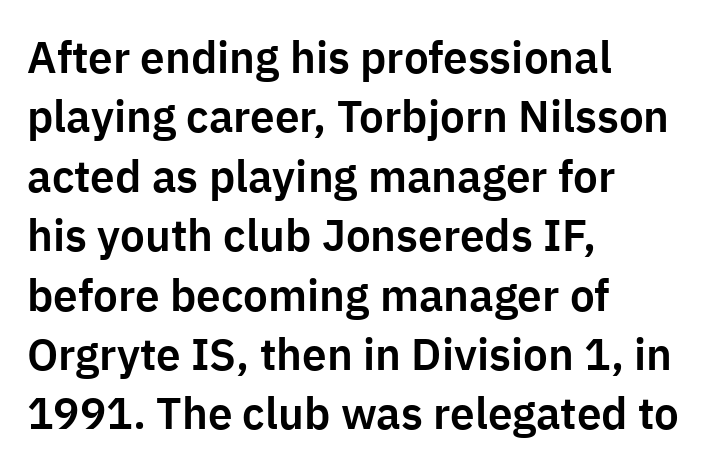
Default kerning and tracking; the words read as compact shapes. The characters display no serif detailing; their extremities are plain. Letters rest on an invisible, unmarked baseline. Line spacing here is normal.
